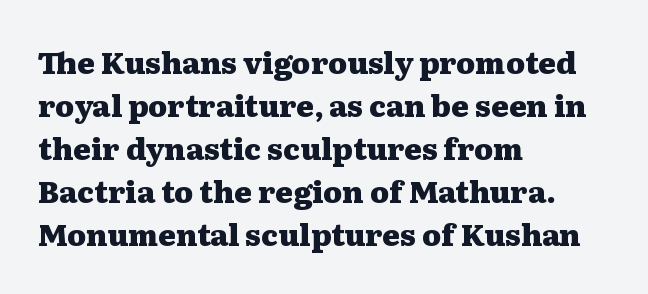
{"serif": "yes", "italic": "no", "bold": "yes", "weight": "heavy", "width": "wide", "stroke_contrast": "medium", "x_height": "medium", "monospaced": "no", "underline": "no", "align": "left", "line_spacing": "normal", "line_spacing_ratio": 1.43, "letter_spacing": "normal", "letter_spacing_em": 0.0, "glyph_px": 30}
